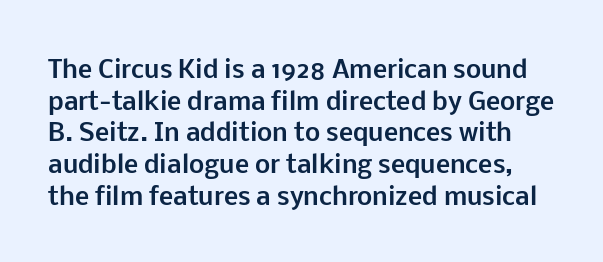
The face used here is rendered with its standard letterfit. Summary of vertical rhythm: regular, with standard interline spacing. Chunky letters — that's bold for sure. The specimen reads as upright at a glance. A bare baseline throughout the passage.
